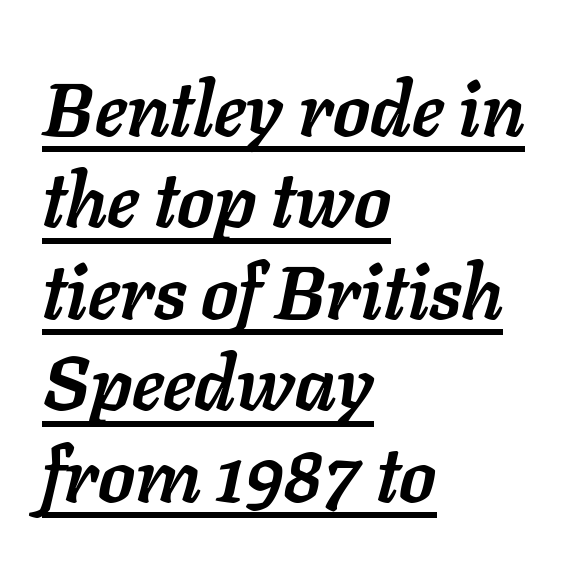
Q: Is the text bold? A: Yes.
Q: Is the text italic (slanted)? A: Yes, it leans right by about 11 degrees.
Q: Is the text underlined? A: Yes.
Q: How is the paragraph aligned? A: Left-aligned.
Q: Is the spacing between letters normal or unusually wide? A: Normal.
Q: Width (condensed, normal, or wide)? A: Normal.
Q: Stroke contrast? A: Low.
Q: x-height? A: Medium.
Q: Monospaced? A: No.
